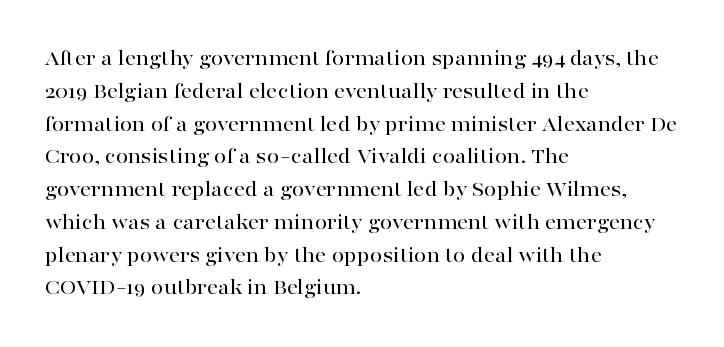
The specimen omits any rule beneath the text block's lines. Is the letter spacing exaggerated? No — it looks like the ordinary default. The typography opts for an upright posture over an oblique one. The rag falls on the right side of this text block. Baseline-to-baseline distance is the conventional proportion of letter height.
